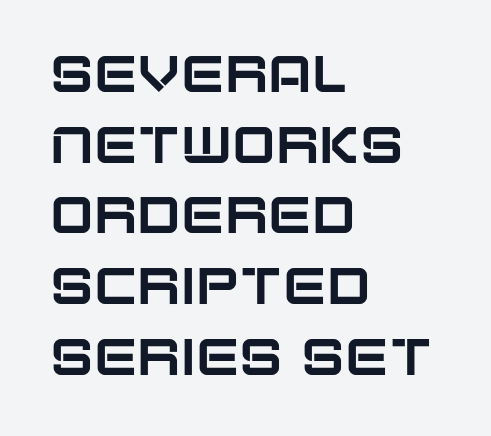
The image shows 52 px sans-serif type, upright; set left-aligned, normal line spacing (1.36x), normal letter spacing, not underlined; low stroke contrast and a large x-height.
